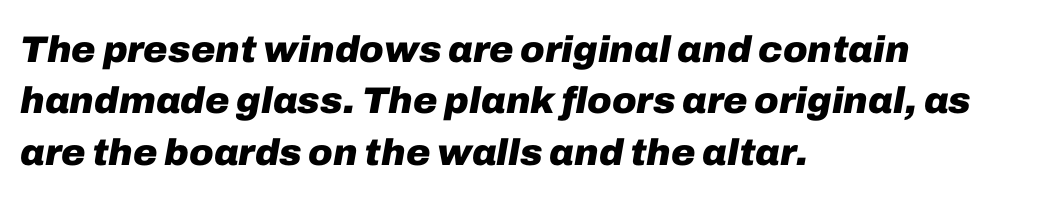
One-word summary of the alignment: left. Slant detected: the letters are inclined. Normally led — the rows are evenly, conventionally spaced. Underline: absent. Pretty heavy lettering here — definitely bold. Note the varied advance widths — an 'i' is clearly narrower than an 'm'.
